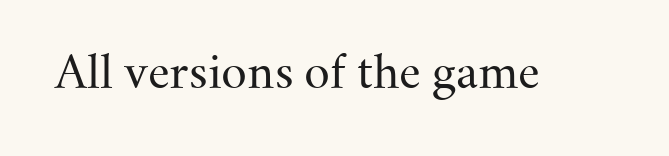
{"serif": "yes", "italic": "no", "bold": "no", "weight": "regular", "width": "normal", "stroke_contrast": "medium", "x_height": "small", "monospaced": "no", "underline": "no", "letter_spacing": "normal", "letter_spacing_em": 0.0, "glyph_px": 45}
